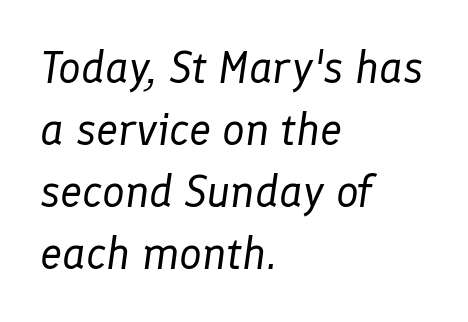
The passage shown is not bold in any degree. What's the leading like? Ordinary, nothing unusual. Quick note: italic. The tracking reads as untouched default to a designer's eye.
